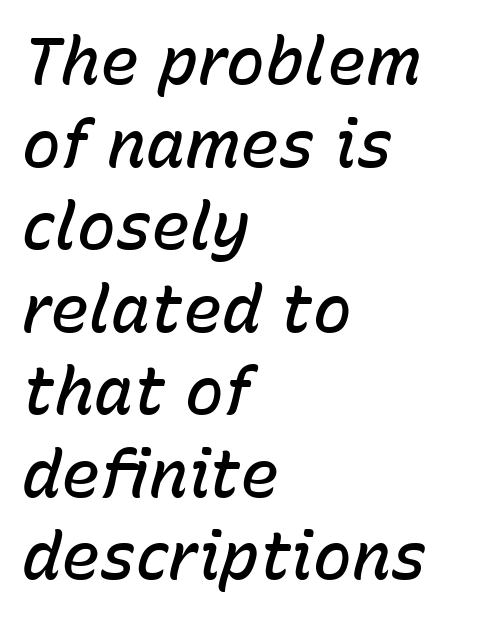
{"italic": "yes", "lean": "right", "slant_degrees": 15, "bold": "semi", "weight": "semibold", "width": "normal", "stroke_contrast": "low", "x_height": "medium", "monospaced": "no", "underline": "no", "align": "left", "line_spacing": "normal", "line_spacing_ratio": 1.27, "letter_spacing": "normal", "letter_spacing_em": 0.0, "glyph_px": 65}
